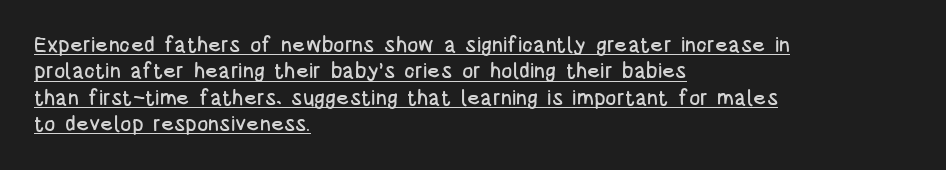
The image shows 21 px text type, upright; set left-aligned, normal line spacing (1.26x), normal letter spacing, underlined.
